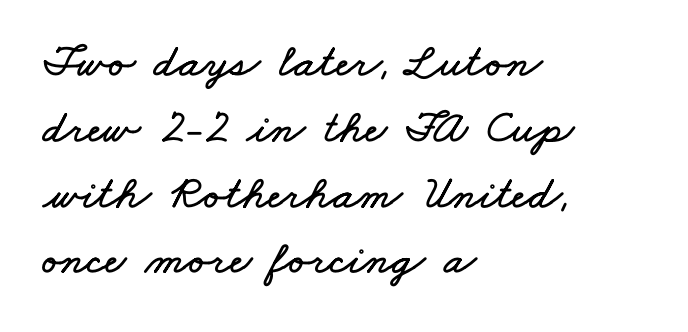
The gap between lines stays unmarked. The horizontal fit of the characters is conventional and even. The lines sit at an ordinary, default distance from one another. A student would call this left alignment; a typographer would say flush left, rag right. Is this a fixed-width face? No — the glyphs have proportional, varying widths.
